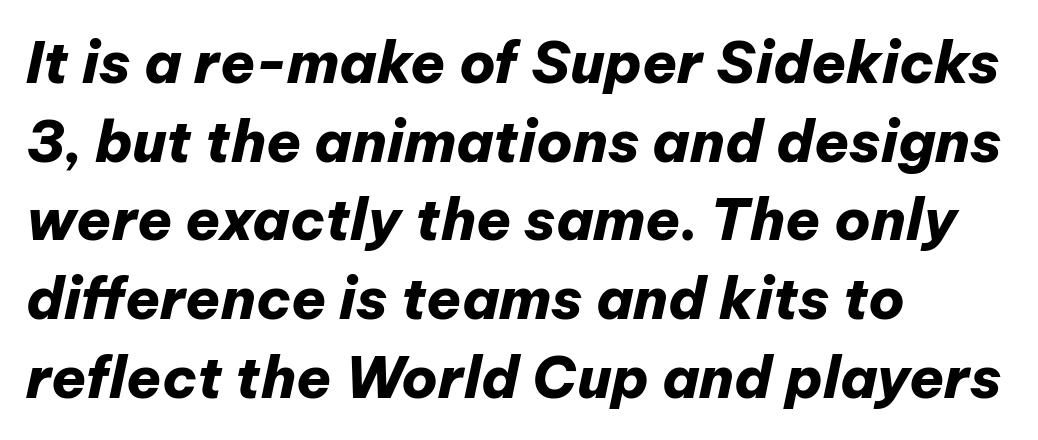
Q: Is the text bold? A: Yes.
Q: Is the text italic (slanted)? A: Yes, it leans right by about 12 degrees.
Q: Is the text underlined? A: No.
Q: How is the paragraph aligned? A: Left-aligned.
Q: Is the spacing between letters normal or unusually wide? A: Normal.
Q: Is the spacing between lines tight, normal or loose? A: Normal.
Q: Width (condensed, normal, or wide)? A: Normal.
Q: Stroke contrast? A: Low.
Q: x-height? A: Medium.
Q: Monospaced? A: No.
